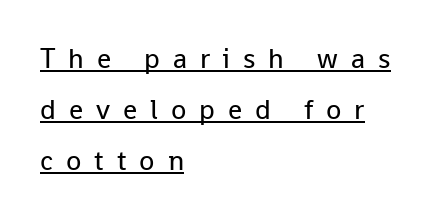
{"serif": "no", "italic": "no", "bold": "no", "weight": "regular", "width": "normal", "stroke_contrast": "low", "x_height": "medium", "monospaced": "no", "underline": "yes", "align": "left", "line_spacing_ratio": 1.83, "letter_spacing": "wide", "letter_spacing_em": 0.46, "glyph_px": 28}
